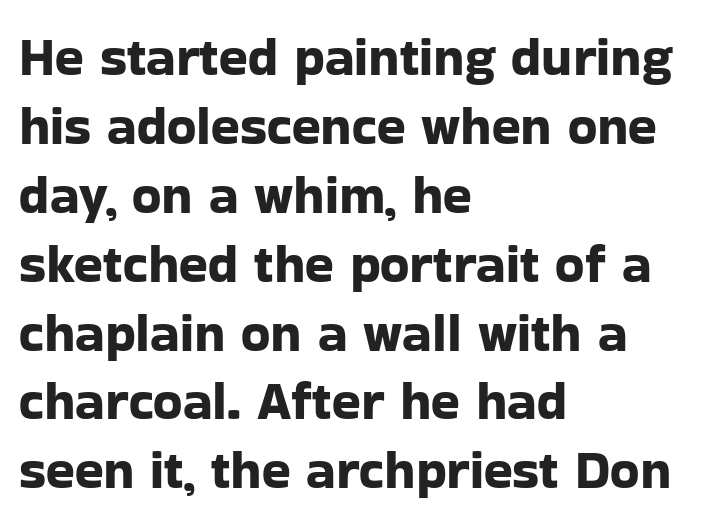
Does the lettering tilt? It doesn't — this is upright. The passage is arranged the way most books set body copy — flush left. Between one letter and the next there's only the usual sliver of space. Does the type have serifs? No, each stem ends abruptly.
